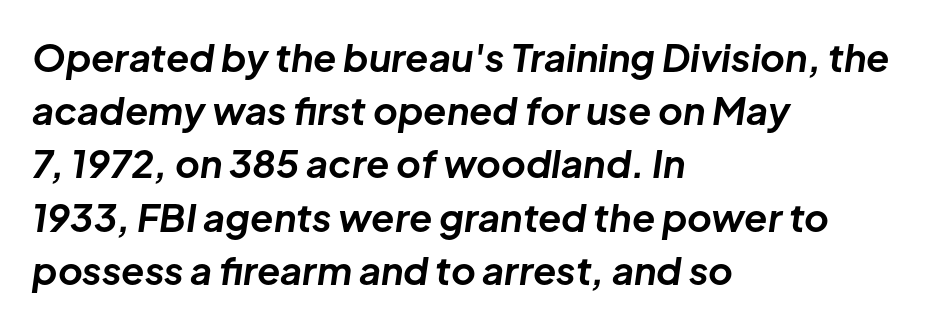
Q: Is the text bold? A: Yes.
Q: Is the text italic (slanted)? A: Yes, it leans right by about 8 degrees.
Q: Is the text underlined? A: No.
Q: How is the paragraph aligned? A: Left-aligned.
Q: Is the spacing between letters normal or unusually wide? A: Normal.
Q: Is the spacing between lines tight, normal or loose? A: Normal.
Q: Width (condensed, normal, or wide)? A: Normal.
Q: Stroke contrast? A: Low.
Q: x-height? A: Medium.
Q: Monospaced? A: No.
